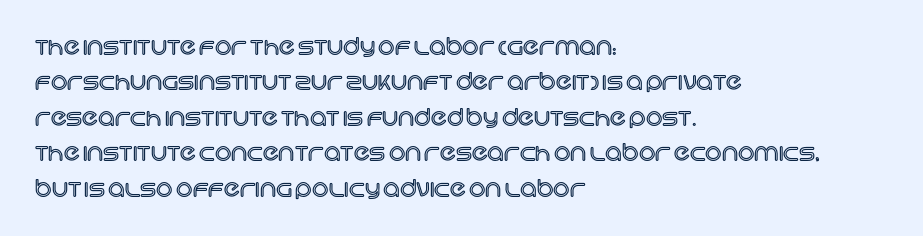
{"italic": "no", "underline": "no", "align": "left", "line_spacing": "normal", "line_spacing_ratio": 1.54, "letter_spacing": "normal", "letter_spacing_em": 0.0, "glyph_px": 23}
